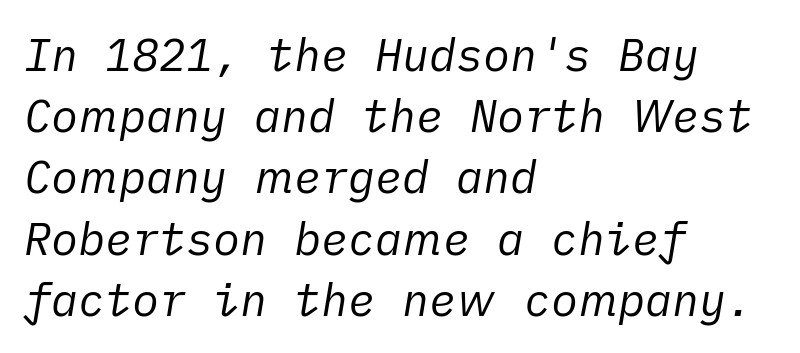
Q: Is the text bold? A: No.
Q: Is the text italic (slanted)? A: Yes, it leans right by about 10 degrees.
Q: Is the text underlined? A: No.
Q: How is the paragraph aligned? A: Left-aligned.
Q: Is the spacing between letters normal or unusually wide? A: Normal.
Q: Is the spacing between lines tight, normal or loose? A: Normal.
Q: Width (condensed, normal, or wide)? A: Normal.
Q: Stroke contrast? A: Low.
Q: x-height? A: Medium.
